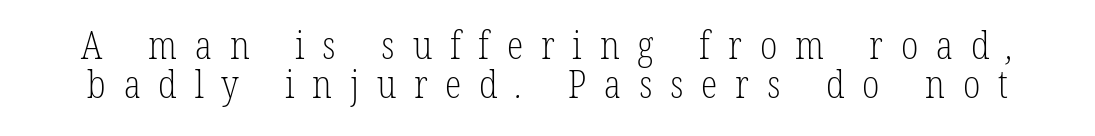
{"serif": "yes", "bold": "no", "weight": "light", "width": "condensed", "stroke_contrast": "low", "x_height": "medium", "monospaced": "no", "underline": "no", "line_spacing": "tight", "line_spacing_ratio": 1.03, "letter_spacing": "wide", "letter_spacing_em": 0.47, "glyph_px": 38}
